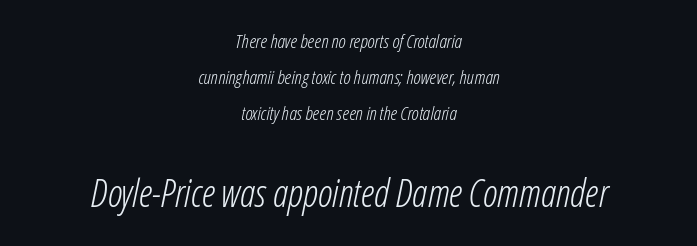
The image shows 38 px light, condensed type, italic (leaning right); set centered, loose line spacing (1.9x), normal letter spacing, not underlined; the second (bottom) block is 2.0x larger; low stroke contrast and a medium x-height.
